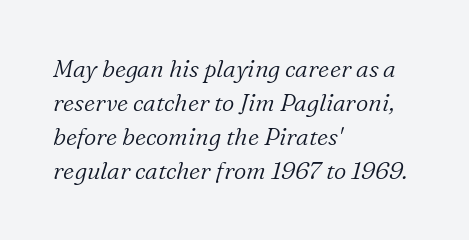
The image shows 24 px text type, italic (leaning right); set left-aligned, normal line spacing (1.42x), normal letter spacing, not underlined.
